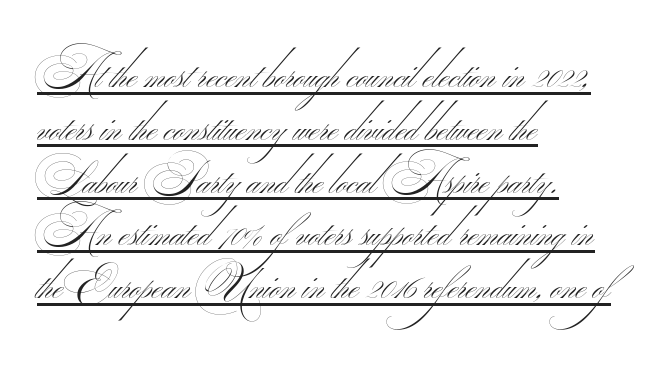
{"serif": "no", "bold": "no", "weight": "thin", "width": "wide", "stroke_contrast": "medium", "monospaced": "no", "underline": "yes", "align": "left", "line_spacing_ratio": 1.2, "letter_spacing": "normal", "letter_spacing_em": 0.0, "glyph_px": 44}
